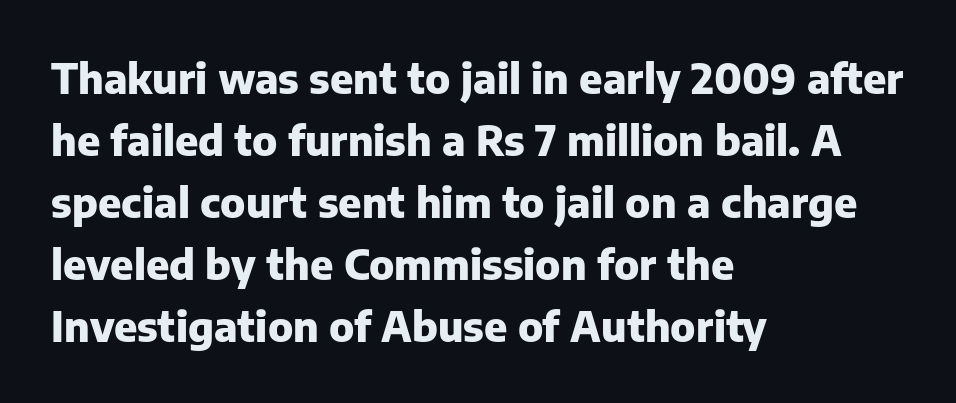
The typesetting leans heavy: a genuine bold. Observe the absence of serifs on each vertical stroke in this sample. Reading down the block, your eye returns to a fixed left position each line. Each new line begins a customary step beneath the previous one. Looks like regular typesetting: each glyph gets only the width it needs. The face used here is rendered with its standard letterfit.
